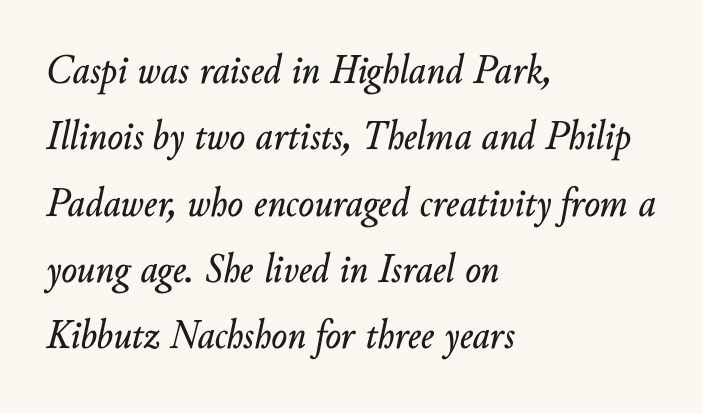
The glyphs are unaccompanied by any horizontal stroke below them. Every row of glyphs begins at an identical x-position on the left. Interline gaps are of average width in this sample. Standard letterfit; no display-style spreading of the glyphs. You could not count columns in this text — the font is proportionally spaced. Does the lettering tilt? It does — this is italic.
